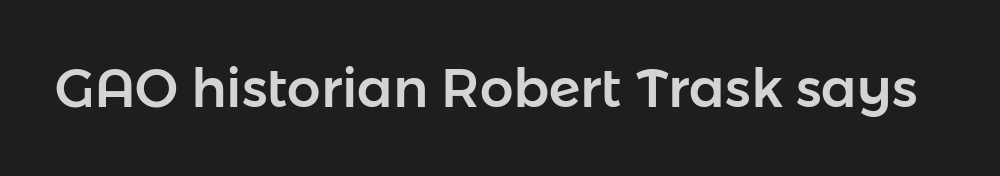
Q: Is the text italic (slanted)? A: No, it is upright.
Q: Is the typeface a serif or a sans-serif typeface? A: Sans-serif.
Q: Is the text underlined? A: No.
Q: Is the spacing between letters normal or unusually wide? A: Normal.
Q: Width (condensed, normal, or wide)? A: Normal.
Q: Stroke contrast? A: Low.
Q: x-height? A: Medium.
Q: Monospaced? A: No.
